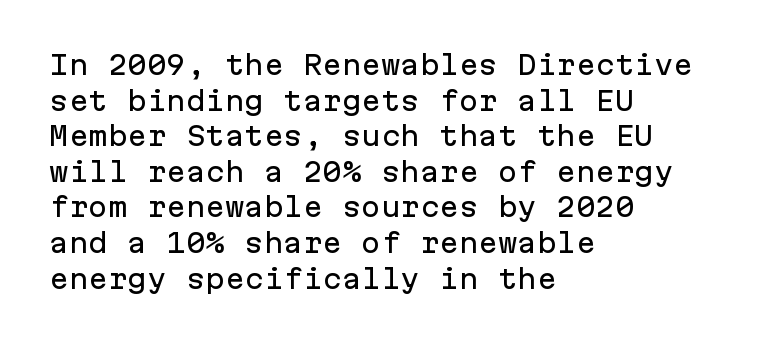
{"italic": "no", "underline": "no", "align": "left", "line_spacing": "normal", "line_spacing_ratio": 1.37, "letter_spacing": "normal", "letter_spacing_em": 0.0, "glyph_px": 26}
